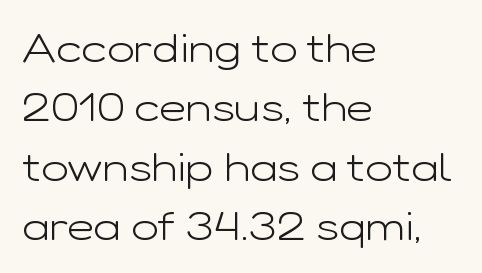
{"serif": "no", "italic": "no", "bold": "no", "weight": "light", "width": "wide", "stroke_contrast": "low", "x_height": "medium", "monospaced": "no", "underline": "no", "align": "left", "line_spacing": "normal", "line_spacing_ratio": 1.45, "letter_spacing": "normal", "letter_spacing_em": 0.0, "glyph_px": 41}
